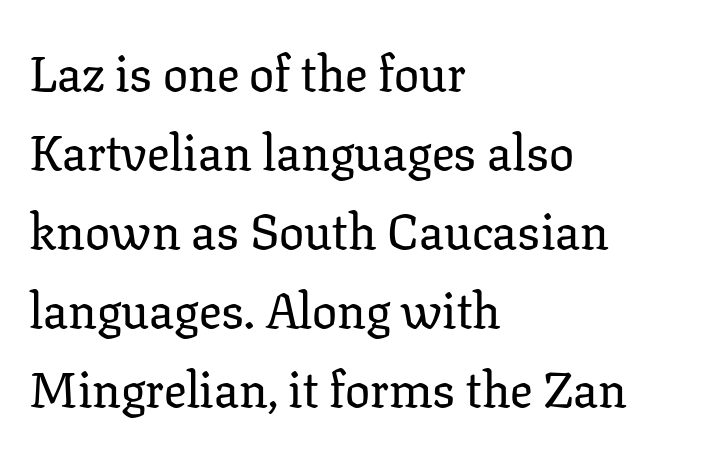
The image shows 50 px serif type, upright; set left-aligned, normal line spacing (1.58x), normal letter spacing, not underlined; low stroke contrast and a medium x-height.
